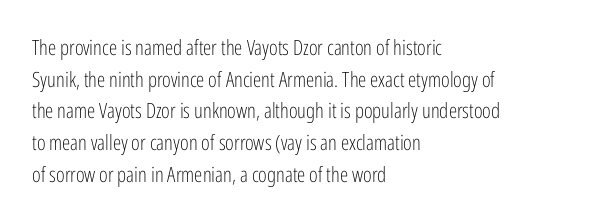
Q: Is the text bold? A: No.
Q: Is the text italic (slanted)? A: No, it is upright.
Q: Is the text underlined? A: No.
Q: How is the paragraph aligned? A: Left-aligned.
Q: Is the spacing between letters normal or unusually wide? A: Normal.
Q: Is the spacing between lines tight, normal or loose? A: Normal.
